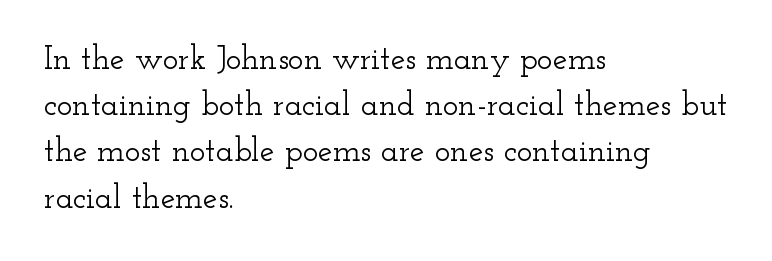
Check under the words: just untouched page. The compositor pushed each line to the left boundary. The typeface chosen for these lines features serifs. The leading is moderate, giving the passage an even texture.
